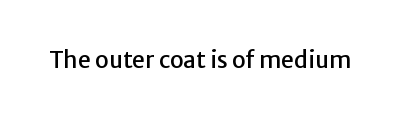
{"italic": "no", "underline": "no", "letter_spacing": "normal", "letter_spacing_em": 0.0, "glyph_px": 23}
